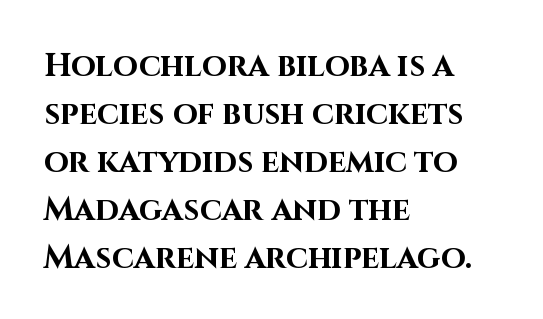
Compared with typical body copy, the letter spacing here is the same. Leftover space on each line is placed entirely after the last word. Normally led — the rows are evenly, conventionally spaced. Letters rest on an invisible, unmarked baseline.
